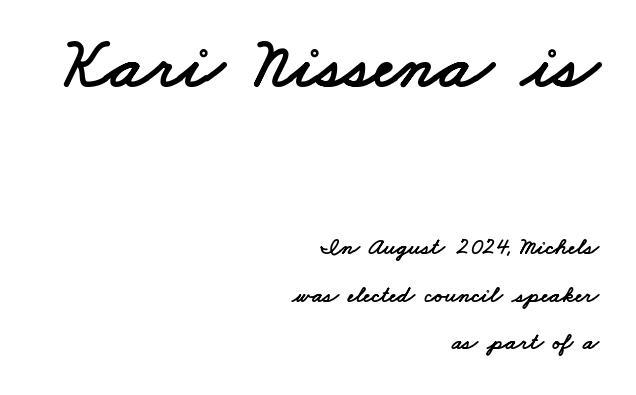
Q: Is the typeface a serif or a sans-serif typeface? A: Sans-serif.
Q: Is the text underlined? A: No.
Q: How is the paragraph aligned? A: Right-aligned.
Q: Is the spacing between letters normal or unusually wide? A: Normal.
Q: Is the spacing between lines tight, normal or loose? A: Loose.
Q: Which block of text is set in a larger size, the first (top) or the second (bottom)? A: The first (top) one.
Q: Width (condensed, normal, or wide)? A: Wide.
Q: Stroke contrast? A: Low.
Q: x-height? A: Small.
Q: Monospaced? A: No.
